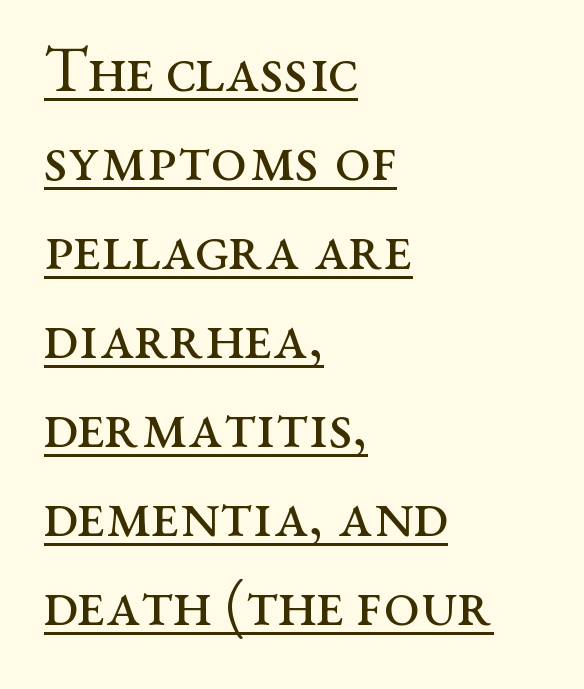
The image shows 65 px regular-weight, wide serif type, upright; set left-aligned, normal line spacing (1.37x), normal letter spacing, underlined; medium stroke contrast and a medium x-height.
